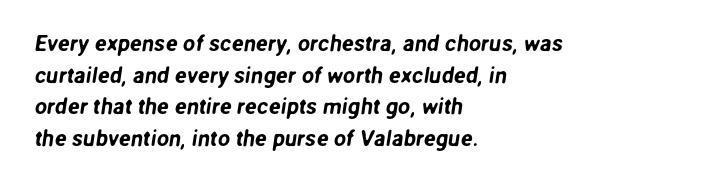
Typeset ragged right — the left edge is the straight one. In terms of letterspacing, this is plain default setting. Lines of text with bare space underneath. Horizontal bands of white between lines are of average thickness.
